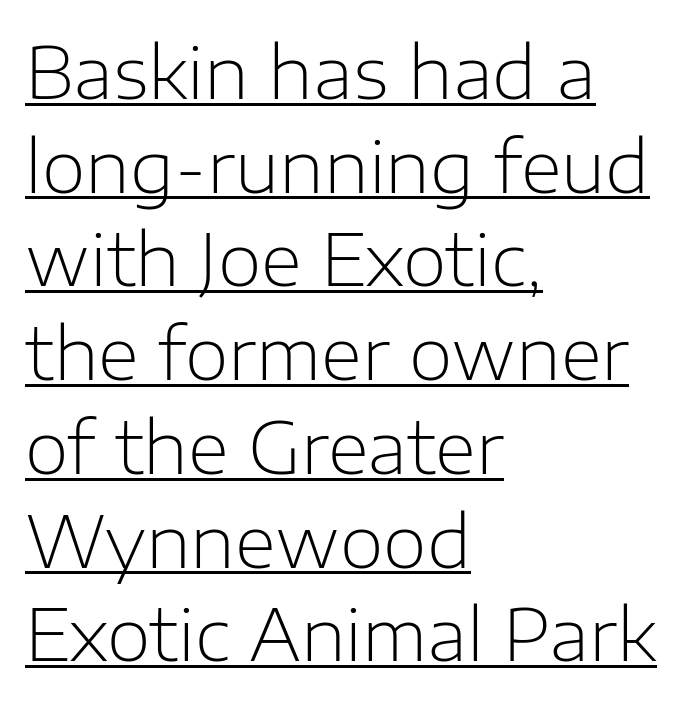
Q: Is the text bold? A: No.
Q: Is the text italic (slanted)? A: No, it is upright.
Q: Is the typeface a serif or a sans-serif typeface? A: Sans-serif.
Q: Is the text underlined? A: Yes.
Q: How is the paragraph aligned? A: Left-aligned.
Q: Is the spacing between letters normal or unusually wide? A: Normal.
Q: Is the spacing between lines tight, normal or loose? A: Normal.
Q: Width (condensed, normal, or wide)? A: Normal.
Q: Stroke contrast? A: Low.
Q: x-height? A: Medium.
Q: Monospaced? A: No.
